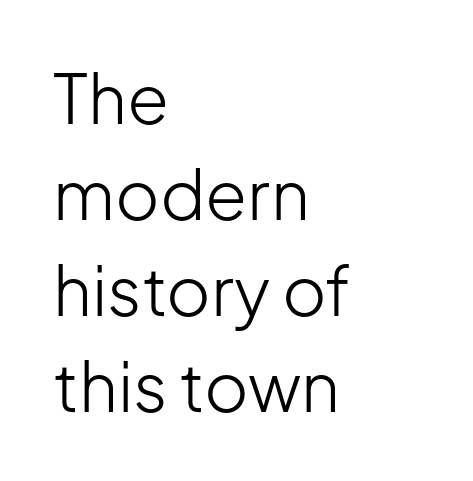
The image shows 68 px light sans-serif type, upright; set left-aligned, normal line spacing (1.41x), normal letter spacing, not underlined; low stroke contrast and a medium x-height.
